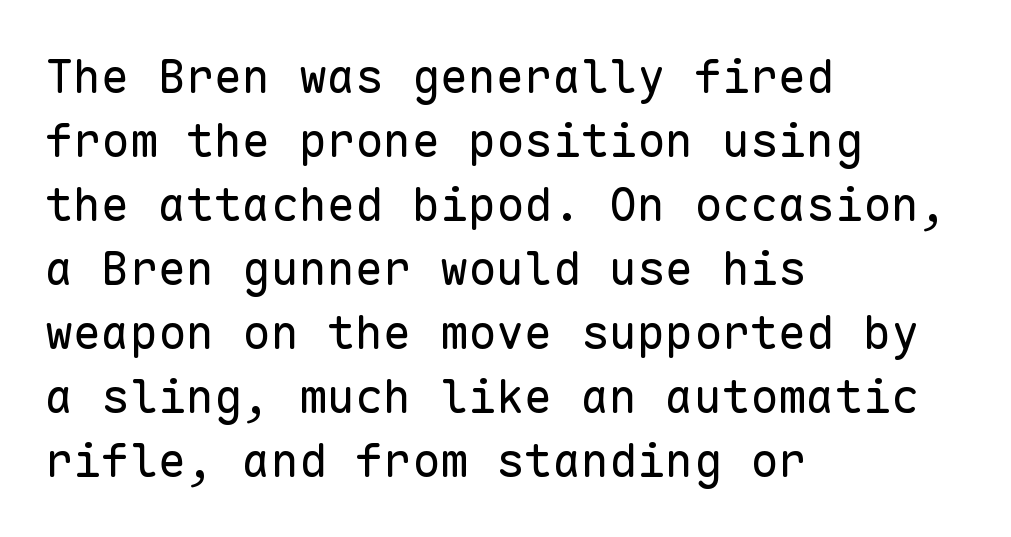
The image shows 47 px regular-weight sans-serif type, upright, monospaced; set left-aligned, normal line spacing (1.36x), normal letter spacing, not underlined; low stroke contrast and a medium x-height.
